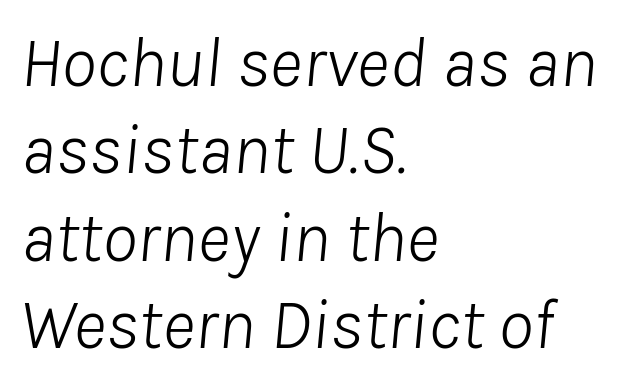
Weight: regular or lighter. Characters are canted at an angle relative to the baseline's perpendicular. The foot of each line stays bare and open. You could not count columns in this text — the font is proportionally spaced.
